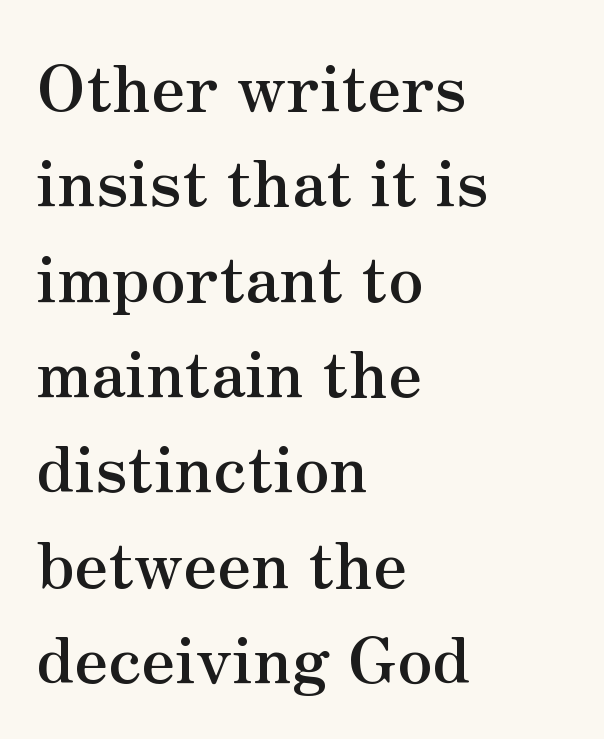
The image shows 64 px semibold serif type, upright; set left-aligned, normal line spacing (1.49x), normal letter spacing, not underlined; medium stroke contrast and a small x-height.
